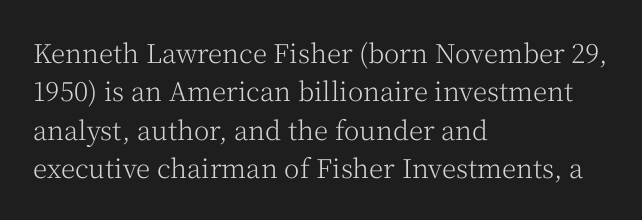
{"italic": "no", "bold": "no", "underline": "no", "align": "left", "line_spacing": "normal", "line_spacing_ratio": 1.48, "letter_spacing": "normal", "letter_spacing_em": 0.0, "glyph_px": 26}
